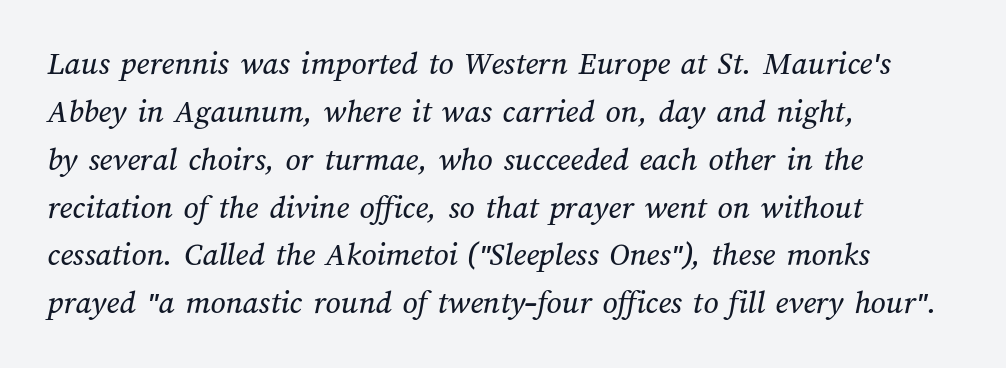
Q: Is the text underlined? A: No.
Q: How is the paragraph aligned? A: Left-aligned.
Q: Is the spacing between letters normal or unusually wide? A: Normal.
Q: Is the spacing between lines tight, normal or loose? A: Normal.
Q: Width (condensed, normal, or wide)? A: Normal.
Q: Stroke contrast? A: Medium.
Q: x-height? A: Medium.
Q: Monospaced? A: No.
